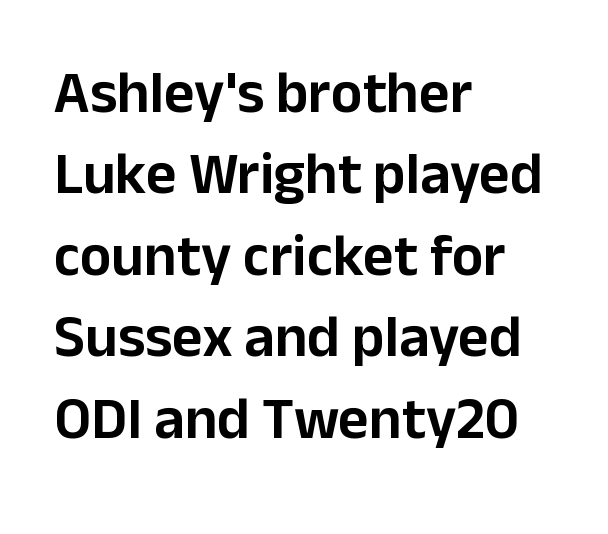
No feet cap the strokes, marking this as sans-serif type. Each row of text sits above clean, open space. Words appear dense and cohesive because spacing is normal. Vertical spacing — default. The letters advance in unequal steps, a hallmark of proportional type.
